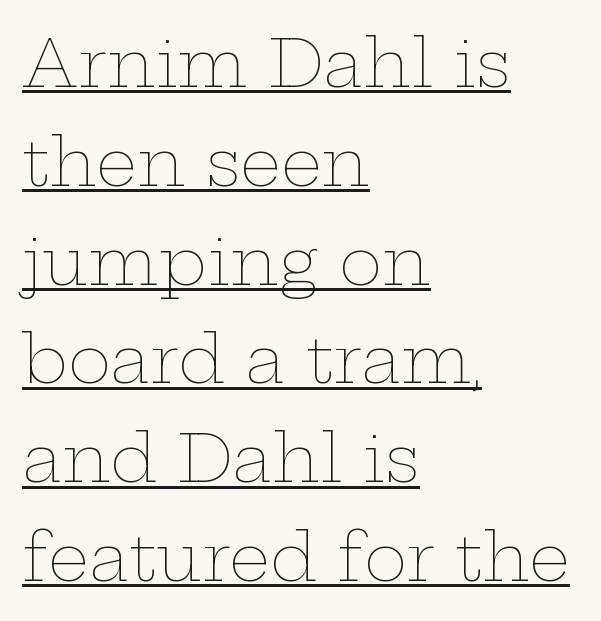
Rows of type keep a routine distance in the vertical direction. Do the characters align in a grid? No, the font is proportional. These lines keep a tight, regular rhythm from letter to letter. Has an underline been added? It has. Layout note: lines flush left. Stroke mass is kept to a normal reading level or below.
